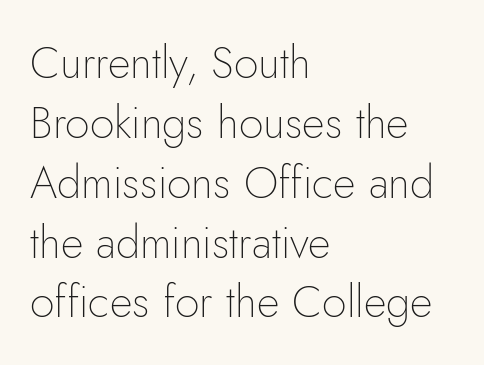
{"serif": "no", "italic": "no", "bold": "no", "weight": "thin", "width": "normal", "stroke_contrast": "low", "x_height": "small", "monospaced": "no", "underline": "no", "align": "left", "line_spacing": "normal", "line_spacing_ratio": 1.36, "letter_spacing": "normal", "letter_spacing_em": 0.0, "glyph_px": 44}
